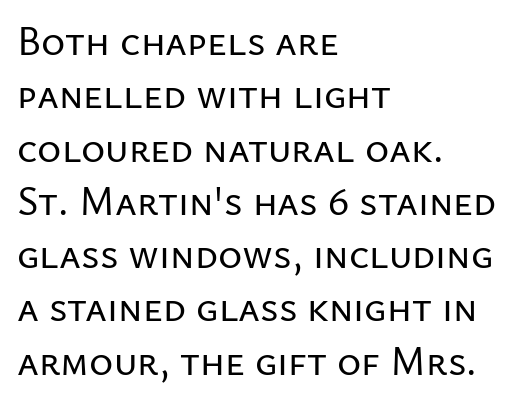
The image shows 41 px sans-serif type, upright; set left-aligned, normal line spacing (1.3x), normal letter spacing, not underlined; low stroke contrast and a medium x-height.
